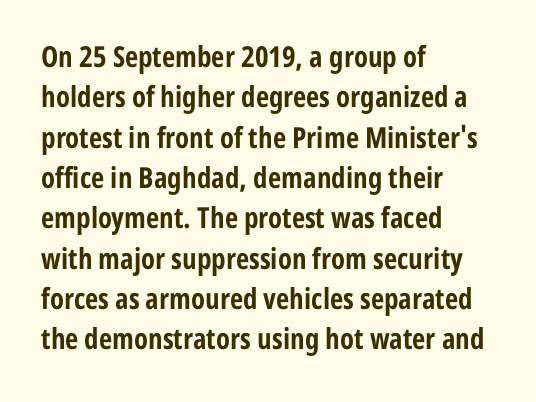
{"serif": "no", "italic": "no", "bold": "yes", "weight": "bold", "width": "condensed", "stroke_contrast": "low", "x_height": "medium", "monospaced": "no", "underline": "no", "align": "left", "line_spacing": "normal", "line_spacing_ratio": 1.39, "letter_spacing": "normal", "letter_spacing_em": 0.0, "glyph_px": 29}
